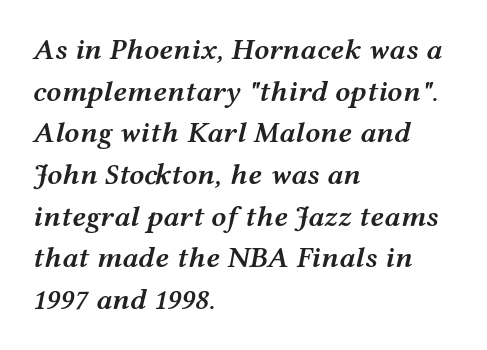
Q: Is the text bold? A: Semi-bold.
Q: Is the text italic (slanted)? A: Yes, it leans right by about 12 degrees.
Q: Is the text underlined? A: No.
Q: How is the paragraph aligned? A: Left-aligned.
Q: Is the spacing between letters normal or unusually wide? A: Normal.
Q: Is the spacing between lines tight, normal or loose? A: Normal.
Q: Width (condensed, normal, or wide)? A: Wide.
Q: Stroke contrast? A: Medium.
Q: x-height? A: Medium.
Q: Monospaced? A: No.
